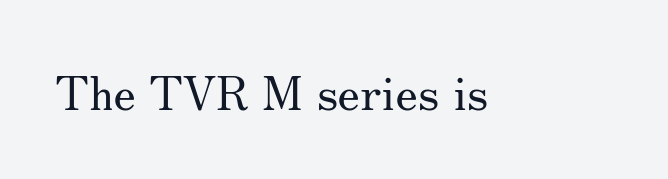
{"serif": "yes", "italic": "no", "bold": "no", "weight": "regular", "width": "normal", "stroke_contrast": "medium", "x_height": "small", "monospaced": "no", "underline": "no", "letter_spacing": "normal", "letter_spacing_em": 0.0, "glyph_px": 47}
